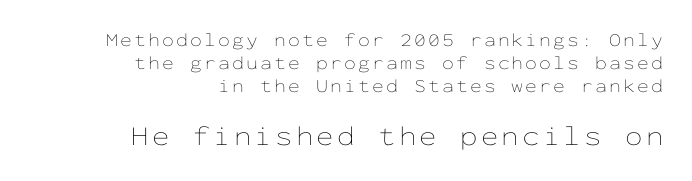
{"italic": "no", "bold": "no", "weight": "thin", "width": "wide", "stroke_contrast": "low", "x_height": "medium", "monospaced": "yes", "underline": "no", "align": "right", "line_spacing_ratio": 1.21, "larger_block": "second", "size_ratio": 1.47, "glyph_px": 28}
